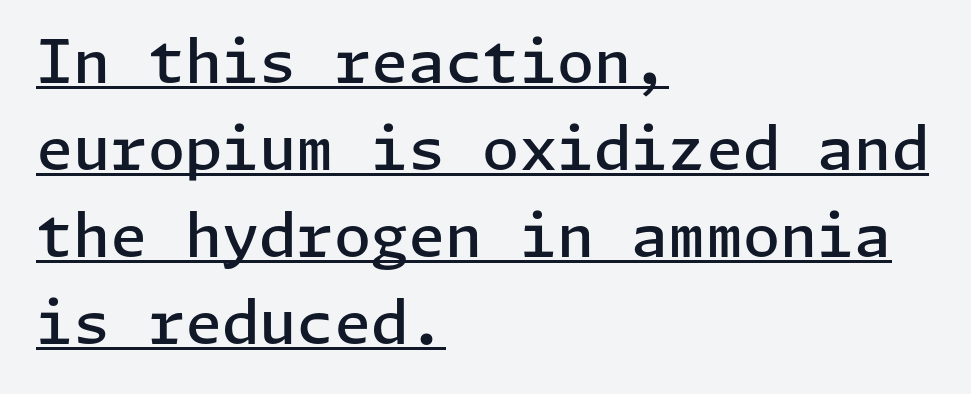
{"serif": "no", "italic": "no", "bold": "semi", "weight": "semibold", "width": "normal", "stroke_contrast": "low", "x_height": "medium", "underline": "yes", "align": "left", "line_spacing": "normal", "line_spacing_ratio": 1.45, "letter_spacing": "normal", "letter_spacing_em": 0.0, "glyph_px": 60}
